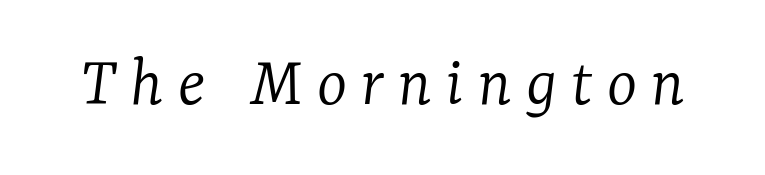
{"serif": "yes", "italic": "yes", "lean": "right", "slant_degrees": 7, "bold": "no", "weight": "light", "width": "normal", "stroke_contrast": "low", "x_height": "medium", "monospaced": "no", "underline": "no", "letter_spacing": "wide", "letter_spacing_em": 0.2, "glyph_px": 72}
